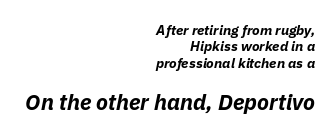
The image shows 22 px bold type, italic (leaning right); set right-aligned, line spacing 1.17x, normal letter spacing, not underlined; the second (bottom) block is 1.57x larger.
